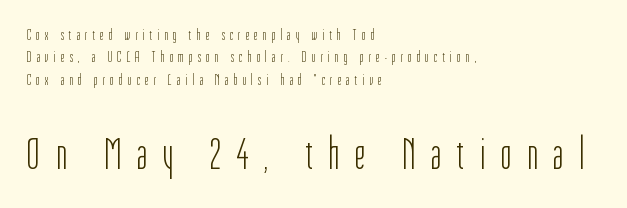
The image shows 45 px light, condensed sans-serif type, upright; set left-aligned, normal line spacing (1.49x), unusually wide letter spacing (+0.35 em), not underlined; the second (bottom) block is 3.0x larger; low stroke contrast and a medium x-height.
